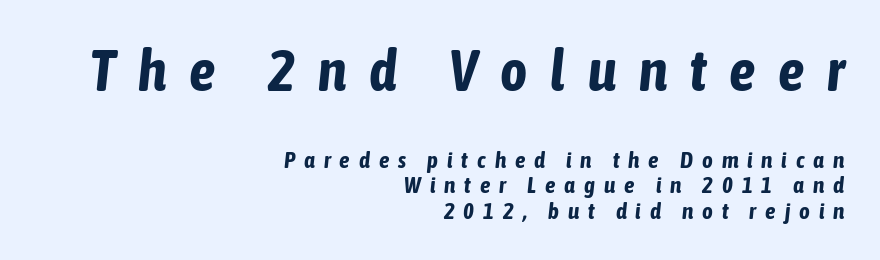
{"italic": "yes", "lean": "right", "slant_degrees": 6, "bold": "yes", "weight": "bold", "width": "condensed", "stroke_contrast": "low", "x_height": "medium", "monospaced": "no", "underline": "no", "align": "right", "line_spacing": "tight", "line_spacing_ratio": 1.1, "letter_spacing": "wide", "letter_spacing_em": 0.39, "larger_block": "first", "size_ratio": 2.52, "glyph_px": 58}
